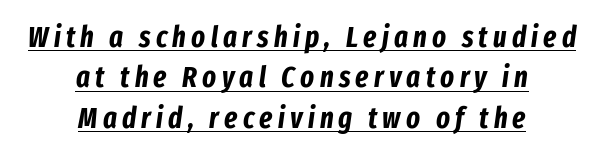
Q: Is the text bold? A: Yes.
Q: Is the text italic (slanted)? A: Yes, it leans right by about 8 degrees.
Q: Is the text underlined? A: Yes.
Q: How is the paragraph aligned? A: Centered.
Q: Is the spacing between lines tight, normal or loose? A: Normal.
Q: Width (condensed, normal, or wide)? A: Condensed.
Q: Stroke contrast? A: Low.
Q: x-height? A: Medium.
Q: Monospaced? A: No.
